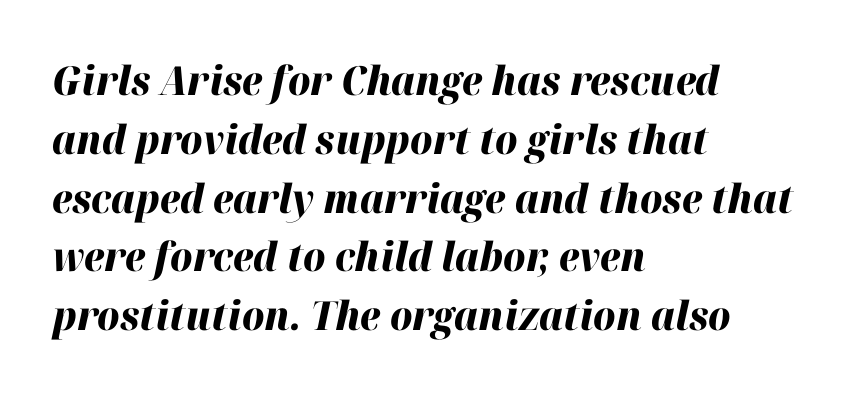
Q: Is the text bold? A: Yes.
Q: Is the text italic (slanted)? A: Yes, it leans right by about 12 degrees.
Q: Is the text underlined? A: No.
Q: How is the paragraph aligned? A: Left-aligned.
Q: Is the spacing between letters normal or unusually wide? A: Normal.
Q: Is the spacing between lines tight, normal or loose? A: Normal.
Q: Width (condensed, normal, or wide)? A: Normal.
Q: Stroke contrast? A: High.
Q: x-height? A: Medium.
Q: Monospaced? A: No.
